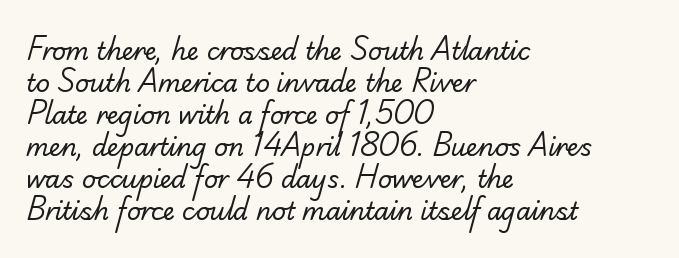
The weight would be labelled regular, book, light, or lighter still. Default kerning and tracking; the words read as compact shapes. The vertical gap from one line to the next is medium. The string is rendered with underlining switched off. Casual observation: everything's shoved over to the left.
